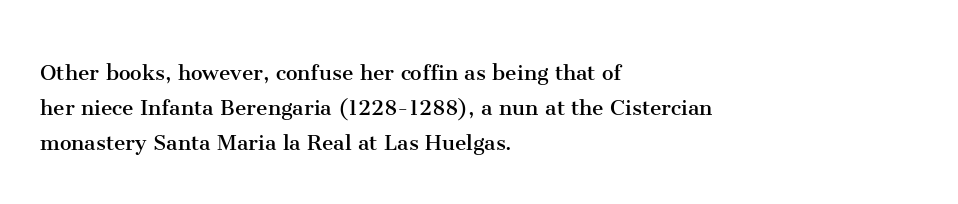
Q: Is the text bold? A: No.
Q: Is the text italic (slanted)? A: No, it is upright.
Q: Is the text underlined? A: No.
Q: How is the paragraph aligned? A: Left-aligned.
Q: Is the spacing between letters normal or unusually wide? A: Normal.
Q: Is the spacing between lines tight, normal or loose? A: Normal.
